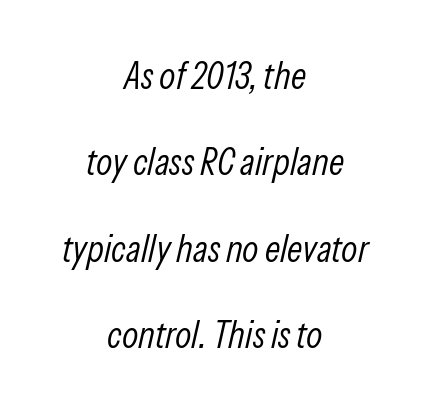
Q: Is the text bold? A: No.
Q: Is the text italic (slanted)? A: Yes, it leans right by about 13 degrees.
Q: Is the text underlined? A: No.
Q: How is the paragraph aligned? A: Centered.
Q: Is the spacing between letters normal or unusually wide? A: Normal.
Q: Is the spacing between lines tight, normal or loose? A: Loose.
Q: Width (condensed, normal, or wide)? A: Condensed.
Q: Stroke contrast? A: Low.
Q: x-height? A: Medium.
Q: Monospaced? A: No.
